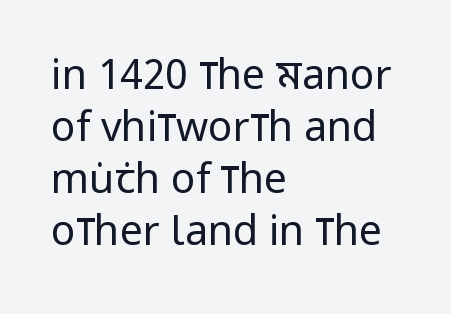
The image shows 41 px regular-weight, condensed sans-serif type, upright; set left-aligned, normal line spacing (1.27x), normal letter spacing, not underlined; low stroke contrast and a large x-height.
